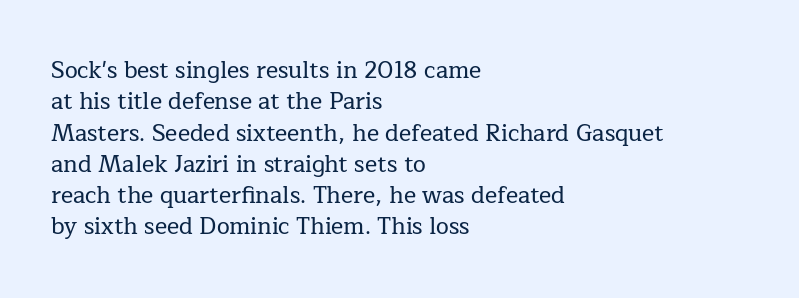
The image shows 23 px text type, upright; set left-aligned, normal line spacing (1.36x), normal letter spacing, not underlined.
